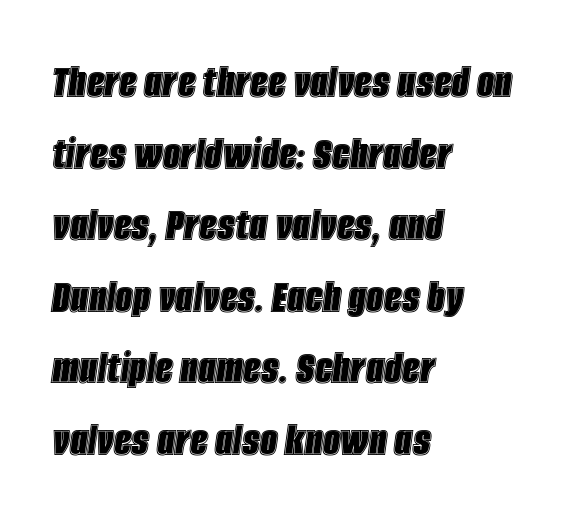
{"italic": "yes", "lean": "right", "slant_degrees": 8, "width": "condensed", "x_height": "large", "monospaced": "no", "underline": "no", "align": "left", "line_spacing": "normal", "line_spacing_ratio": 1.46, "letter_spacing": "normal", "letter_spacing_em": 0.0, "glyph_px": 49}
